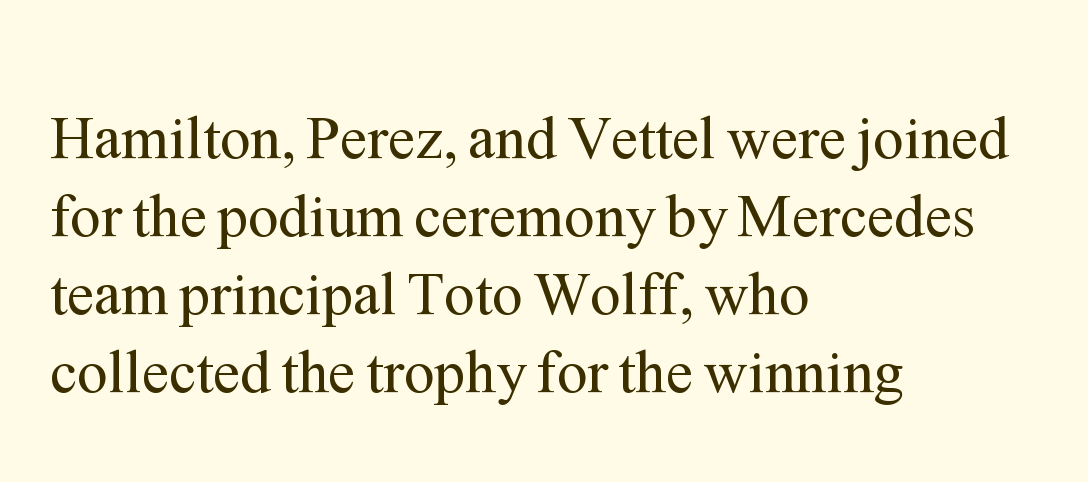
The image shows 61 px regular-weight serif type, upright; set left-aligned, normal line spacing (1.28x), normal letter spacing, not underlined; medium stroke contrast and a medium x-height.
